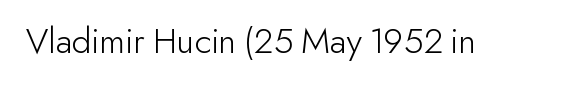
Short note: letters normally spaced. No extra ink here — the face is not bold. Varying glyph widths throughout — classic text-font behaviour. Underlining? Definitely not there.
